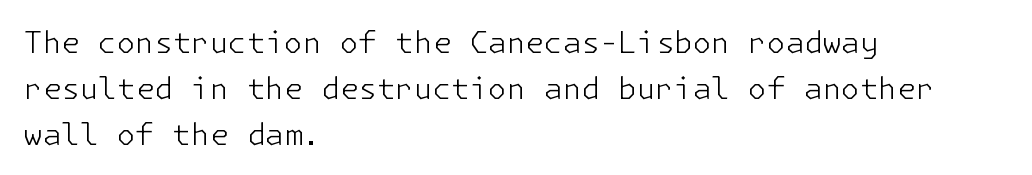
The rendering anchors every line to the left-hand side. Reading down the column, the eye jumps a familiar distance to each next line. Heft: none added — not bold. Does the type have serifs? No, each stem ends abruptly. Style check: upright. Unmarked baselines from the first word to the last.
